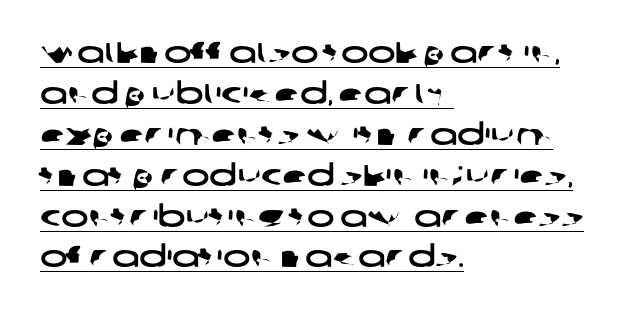
Q: Is the typeface a serif or a sans-serif typeface? A: Sans-serif.
Q: Is the text underlined? A: Yes.
Q: How is the paragraph aligned? A: Left-aligned.
Q: Is the spacing between letters normal or unusually wide? A: Normal.
Q: Is the spacing between lines tight, normal or loose? A: Normal.
Q: Width (condensed, normal, or wide)? A: Wide.
Q: Stroke contrast? A: Low.
Q: x-height? A: Large.
Q: Monospaced? A: No.
